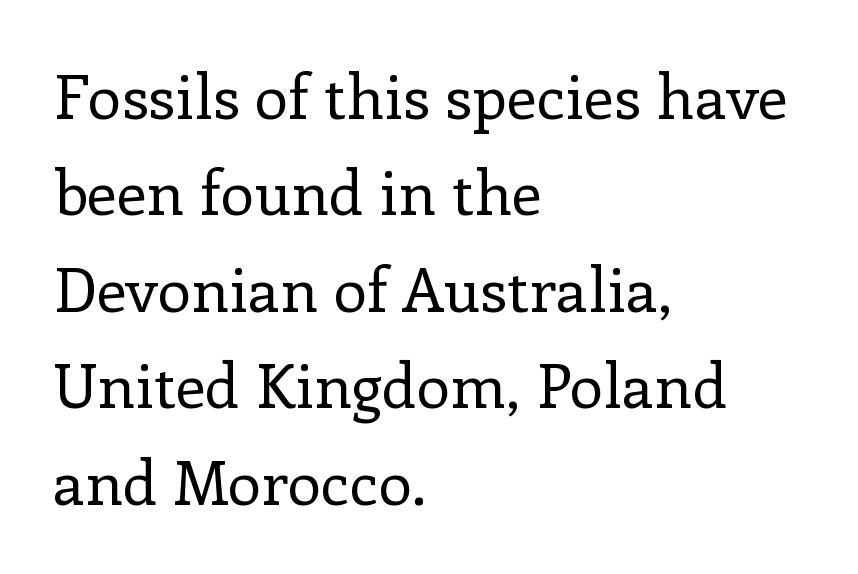
When letters stand straight like this, we call the style roman or upright. These lines stack with their left ends in a neat column. Nothing unusual about the tracking: characters are spaced as the font intends. These lines are rendered in a variable-pitch font. The passage shown is typeset with a serif family. Heaviness? Minimal to ordinary, like unemphasized prose.
